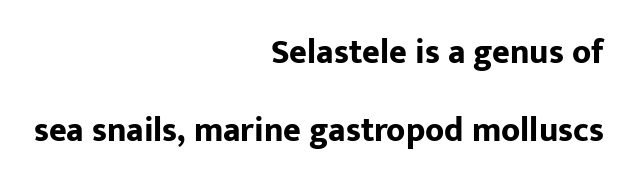
{"serif": "no", "italic": "no", "bold": "yes", "weight": "bold", "width": "normal", "stroke_contrast": "low", "x_height": "medium", "monospaced": "no", "underline": "no", "align": "right", "line_spacing": "loose", "line_spacing_ratio": 2.29, "letter_spacing": "normal", "letter_spacing_em": 0.0, "glyph_px": 34}
